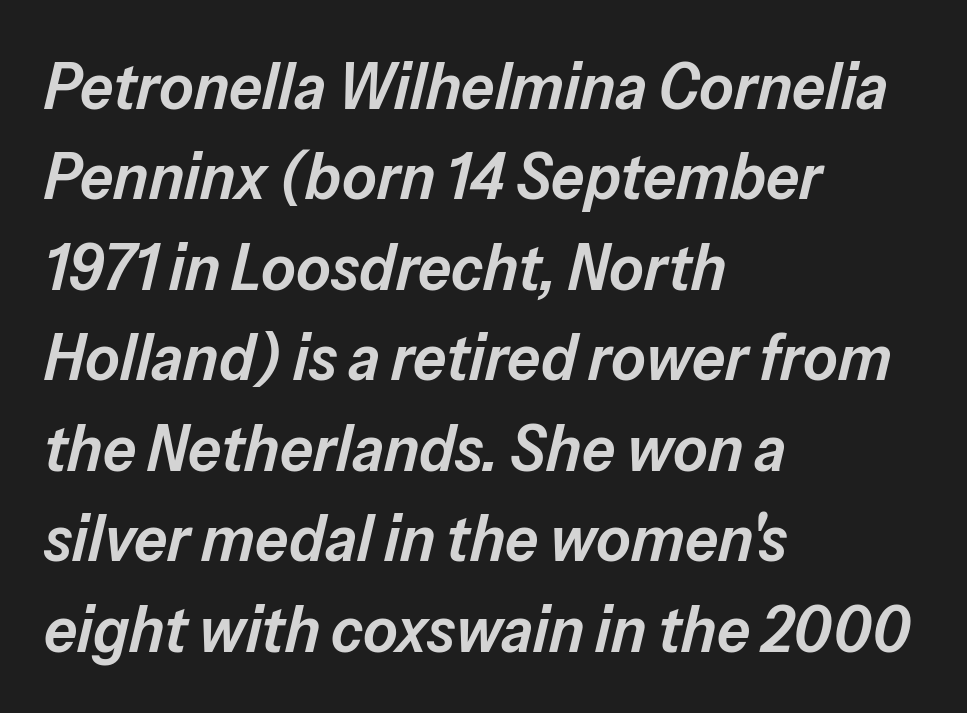
{"italic": "yes", "lean": "right", "slant_degrees": 13, "bold": "semi", "weight": "semibold", "width": "normal", "stroke_contrast": "low", "x_height": "medium", "monospaced": "no", "underline": "no", "align": "left", "line_spacing": "normal", "line_spacing_ratio": 1.37, "letter_spacing": "normal", "letter_spacing_em": 0.0, "glyph_px": 66}
